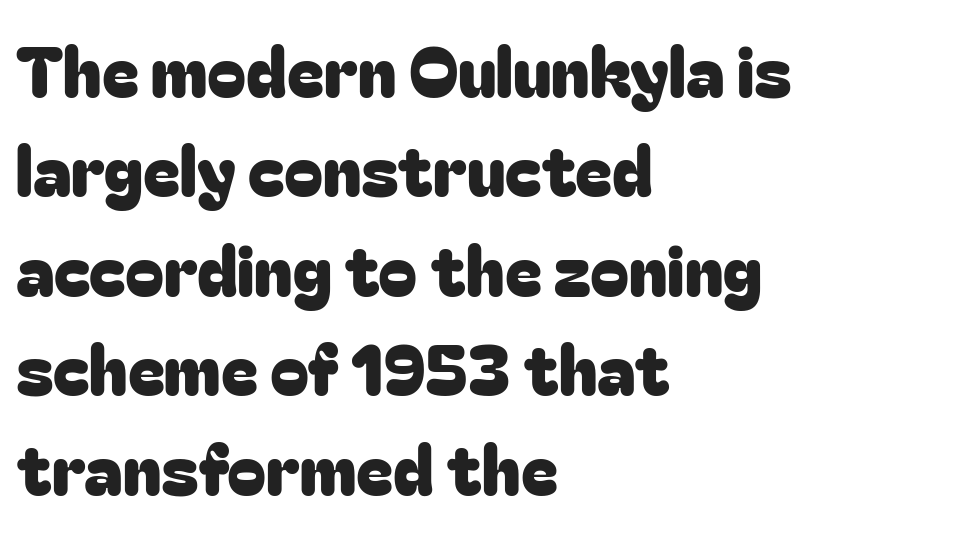
The image shows 70 px sans-serif type, upright; set left-aligned, normal line spacing (1.42x), normal letter spacing, not underlined; low stroke contrast and a medium x-height.
